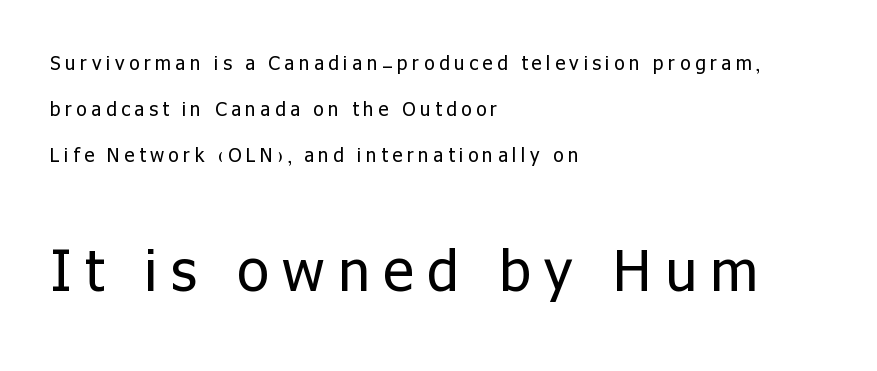
{"serif": "no", "italic": "no", "bold": "no", "weight": "regular", "width": "normal", "stroke_contrast": "low", "x_height": "medium", "monospaced": "no", "underline": "no", "align": "left", "line_spacing": "loose", "line_spacing_ratio": 2.41, "letter_spacing": "wide", "letter_spacing_em": 0.24, "larger_block": "second", "size_ratio": 3.0, "glyph_px": 57}
